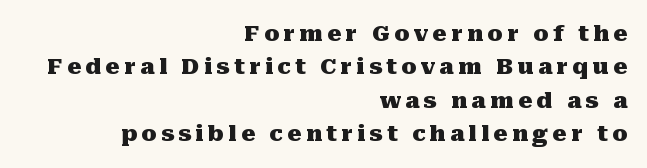
The image shows 22 px bold type, upright; set right-aligned, normal line spacing (1.52x), unusually wide letter spacing (+0.2 em), not underlined.
